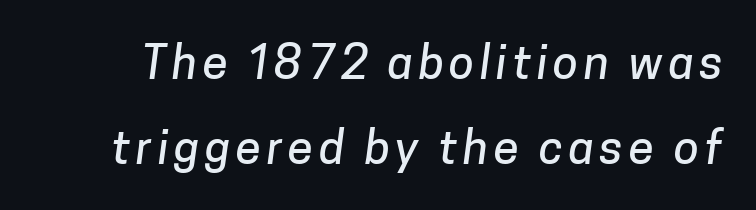
The face used here is proportionally spaced, like ordinary book or web type. Just letters on the line, the space beneath them empty. Type style note: lacks serifs.
